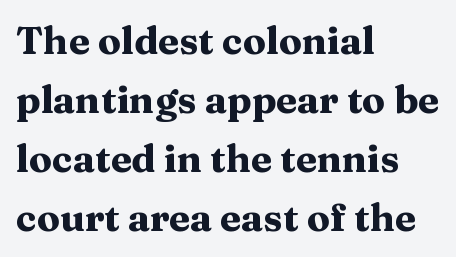
{"serif": "yes", "italic": "no", "bold": "yes", "weight": "heavy", "width": "wide", "stroke_contrast": "medium", "x_height": "medium", "monospaced": "no", "underline": "no", "align": "left", "line_spacing": "normal", "line_spacing_ratio": 1.55, "letter_spacing": "normal", "letter_spacing_em": 0.0, "glyph_px": 38}
